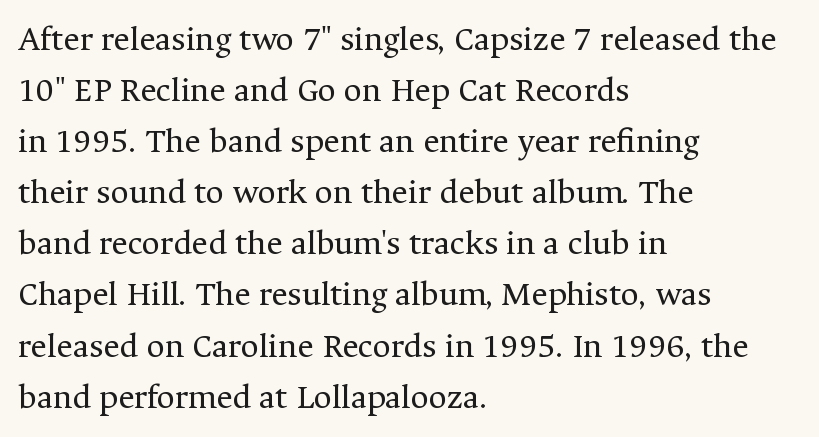
The image shows 35 px regular-weight serif type, upright; set left-aligned, normal line spacing (1.46x), normal letter spacing, not underlined; medium stroke contrast and a medium x-height.
